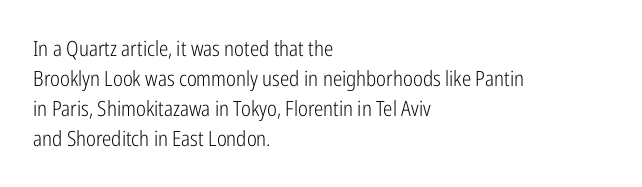
Compared with typical body copy, the letter spacing here is the same. The text block is weighted toward the left margin, trailing off unevenly rightward. The foot of each line stays bare and open. Evenly set lines give the paragraph a standard silhouette. Stroke thickness stays within the range of a standard reading face or lighter.
